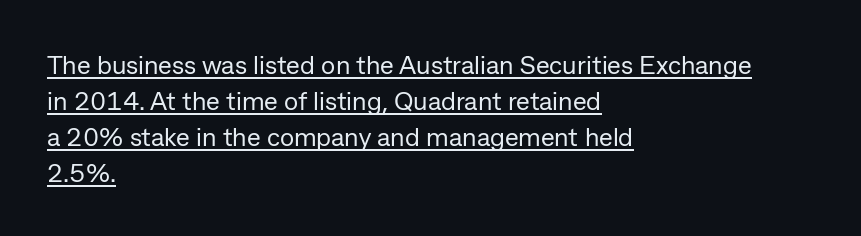
The space between consecutive lines is moderate. The sample's only ornament is a line tracing under the words. You could call the tracking neutral — neither tight nor loose. On a weight scale, this lands at 450 or below. Designer's note — italics off, roman on. Teacher's note: observe the even left margin — that is flush-left alignment.
